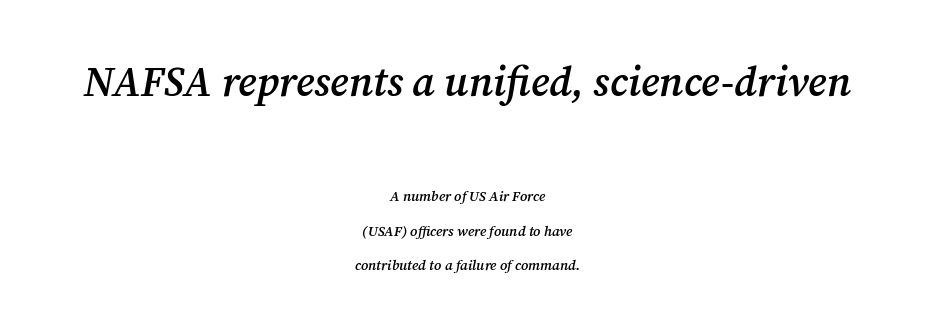
Q: Is the text bold? A: Semi-bold.
Q: Is the text italic (slanted)? A: Yes, it leans right by about 12 degrees.
Q: Is the typeface a serif or a sans-serif typeface? A: Serif.
Q: Is the text underlined? A: No.
Q: How is the paragraph aligned? A: Centered.
Q: Is the spacing between letters normal or unusually wide? A: Normal.
Q: Is the spacing between lines tight, normal or loose? A: Loose.
Q: Which block of text is set in a larger size, the first (top) or the second (bottom)? A: The first (top) one.
Q: Width (condensed, normal, or wide)? A: Normal.
Q: Stroke contrast? A: Medium.
Q: x-height? A: Medium.
Q: Monospaced? A: No.
